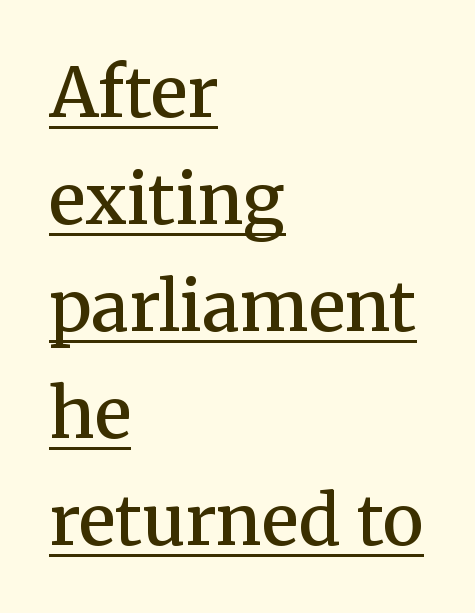
Students, observe: this is what conventionally led text looks like. The strokes are fattened partway — semibold, not bold. The lettering holds an erect, upright posture throughout. Character widths vary here, with narrow letters taking less room than wide ones. Yep, those are serifs on the letters.
